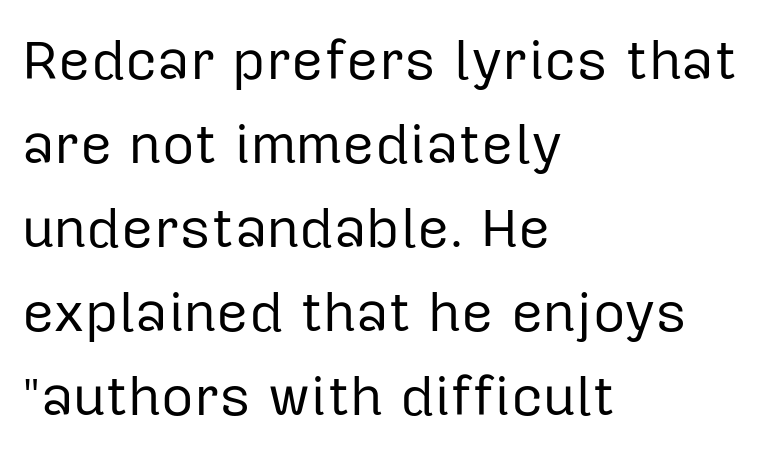
{"serif": "no", "italic": "no", "bold": "no", "weight": "regular", "width": "normal", "stroke_contrast": "low", "x_height": "medium", "monospaced": "no", "underline": "no", "align": "left", "line_spacing": "normal", "line_spacing_ratio": 1.5, "letter_spacing": "normal", "letter_spacing_em": 0.0, "glyph_px": 56}
